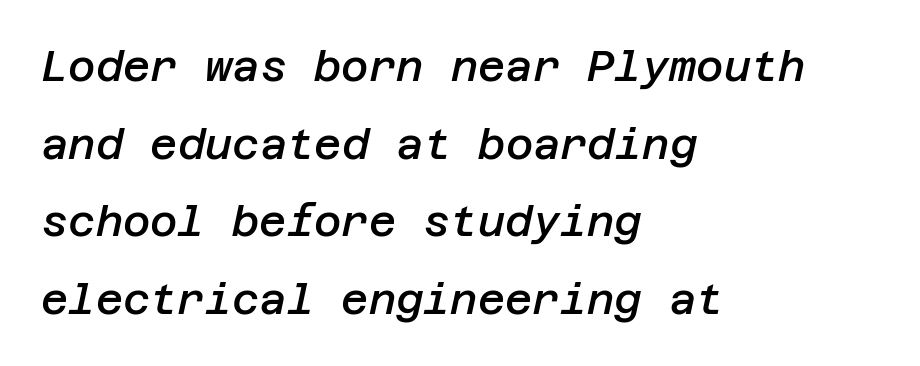
Does extra space separate the letters? No, they use regular spacing. A typesetter would mark this as italic. Stroke thickness is moderately raised; the sample reads as semibold. Plain, unruled lines of type. The compositor pushed each line to the left boundary.
